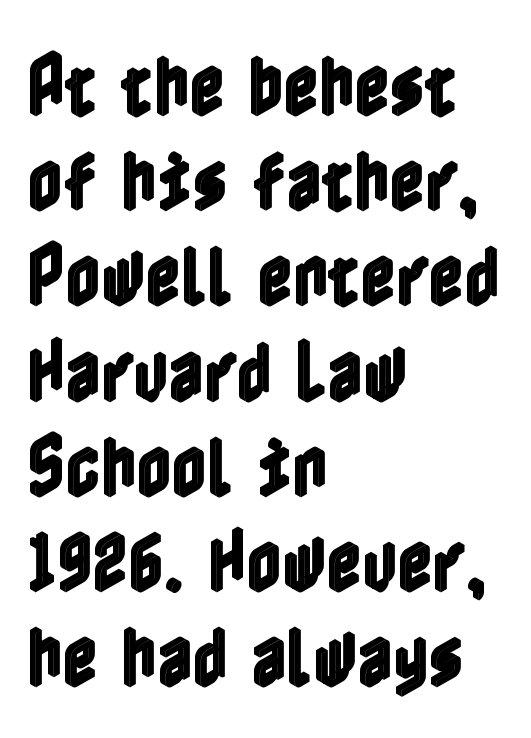
{"italic": "no", "width": "condensed", "x_height": "medium", "underline": "no", "align": "left", "line_spacing": "normal", "line_spacing_ratio": 1.4, "letter_spacing": "normal", "letter_spacing_em": 0.0, "glyph_px": 68}
